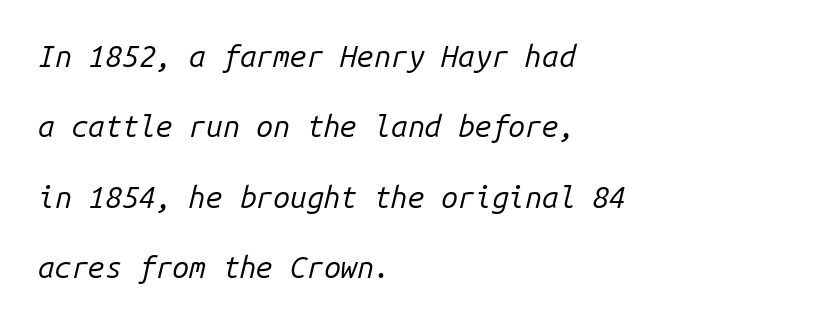
Q: Is the text bold? A: No.
Q: Is the text italic (slanted)? A: Yes, it leans right by about 14 degrees.
Q: Is the text underlined? A: No.
Q: How is the paragraph aligned? A: Left-aligned.
Q: Is the spacing between letters normal or unusually wide? A: Normal.
Q: Is the spacing between lines tight, normal or loose? A: Loose.
Q: Width (condensed, normal, or wide)? A: Normal.
Q: Stroke contrast? A: Low.
Q: x-height? A: Medium.
Q: Monospaced? A: Yes.
